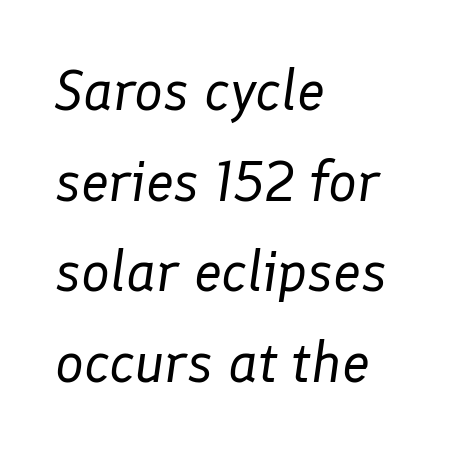
The image shows 57 px regular-weight type, italic (leaning right); set left-aligned, normal line spacing (1.59x), normal letter spacing, not underlined; low stroke contrast and a medium x-height.
